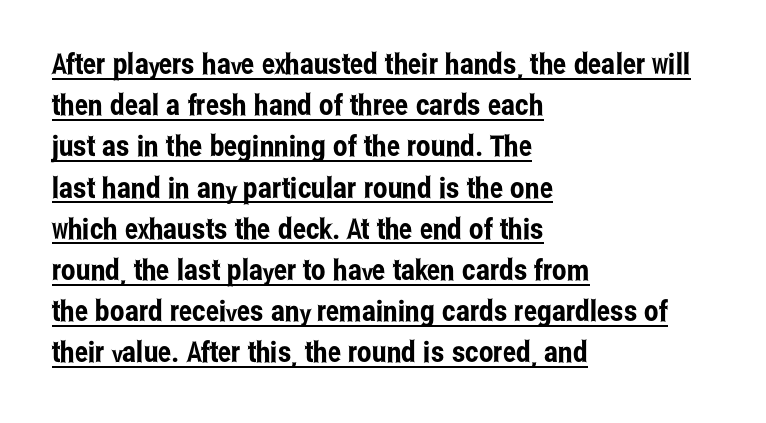
{"serif": "no", "italic": "no", "width": "condensed", "stroke_contrast": "low", "x_height": "medium", "monospaced": "no", "underline": "yes", "align": "left", "line_spacing": "normal", "line_spacing_ratio": 1.42, "letter_spacing": "normal", "letter_spacing_em": 0.0, "glyph_px": 29}
